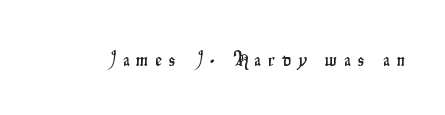
A bare baseline throughout the passage. Is the letter spacing exaggerated? Yes — the characters are pushed far apart. Does the lettering tilt? It doesn't — this is upright.
